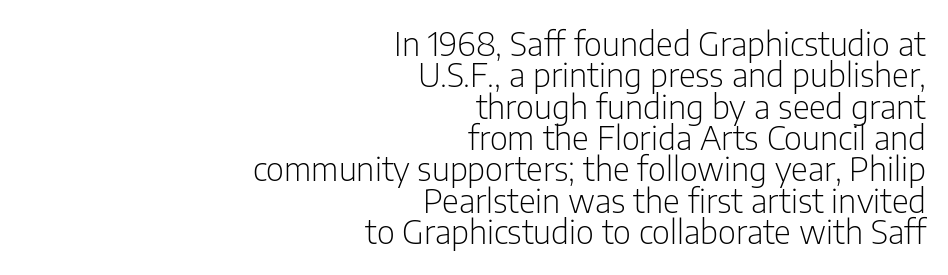
To sum up the face: it is a sans, with no serifs. No extra tracking has been applied to these lines. Is there much room between lines? No — they nearly touch. The rendering uses natural spacing where letterforms have individual widths. Caption: multi-line text, flush right, ragged left. Ordinary non-slanted type is in use.
